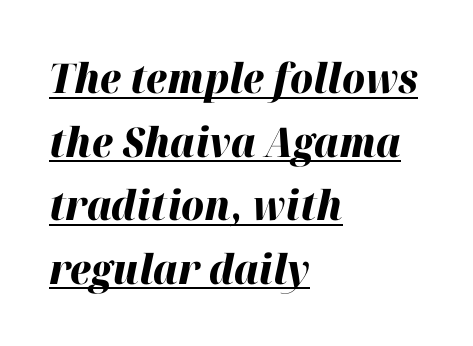
Q: Is the text bold? A: Yes.
Q: Is the text italic (slanted)? A: Yes, it leans right by about 12 degrees.
Q: Is the text underlined? A: Yes.
Q: How is the paragraph aligned? A: Left-aligned.
Q: Is the spacing between letters normal or unusually wide? A: Normal.
Q: Is the spacing between lines tight, normal or loose? A: Normal.
Q: Width (condensed, normal, or wide)? A: Normal.
Q: Stroke contrast? A: High.
Q: x-height? A: Medium.
Q: Monospaced? A: No.
